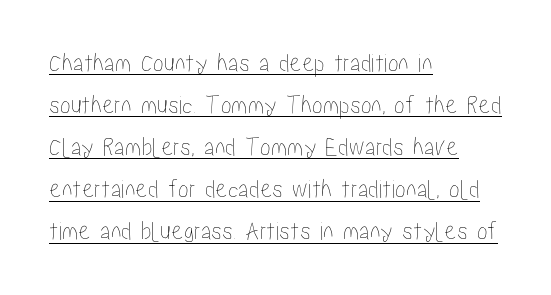
The image shows 27 px text type, upright; set left-aligned, normal line spacing (1.56x), normal letter spacing, underlined.
